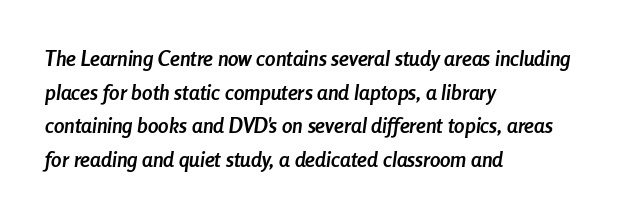
Set as a true bold cut, around the 700 mark. The paragraph has a hard left edge and a soft right edge. Characters are canted at an angle relative to the baseline's perpendicular. Short note: letters normally spaced. In terms of leading, this rendering sits right in the middle. The specimen omits any rule beneath the text block's lines.
